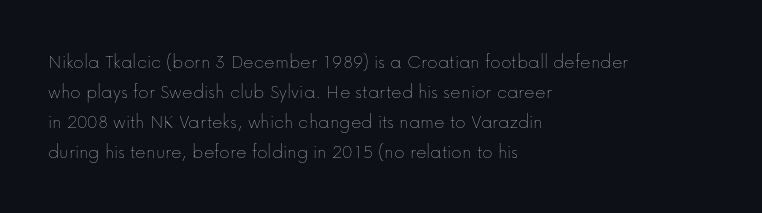
The image shows 20 px text type, upright; set left-aligned, normal line spacing (1.5x), normal letter spacing, not underlined.
